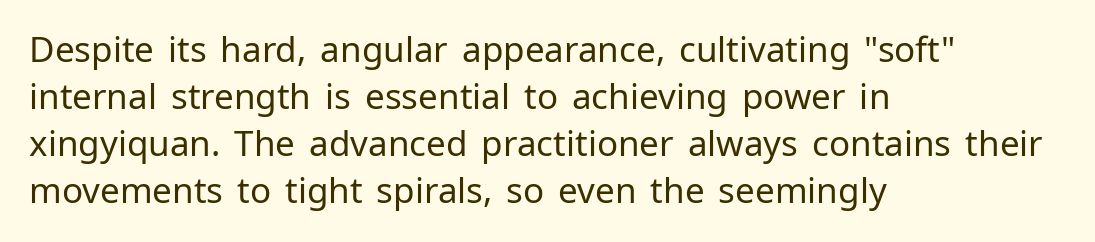
{"serif": "no", "italic": "no", "bold": "no", "weight": "regular", "width": "normal", "stroke_contrast": "low", "x_height": "medium", "monospaced": "no", "underline": "no", "align": "left", "line_spacing": "normal", "line_spacing_ratio": 1.34, "letter_spacing": "normal", "letter_spacing_em": 0.0, "glyph_px": 35}
